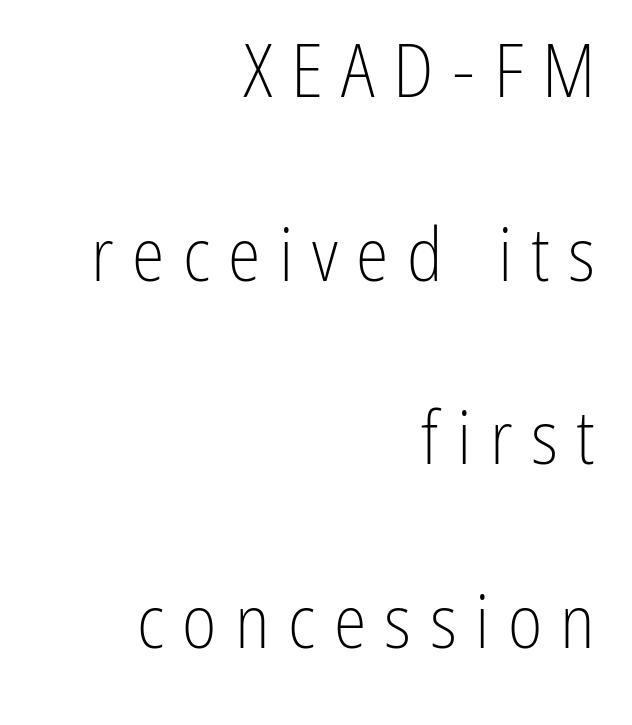
The image shows 74 px light, condensed sans-serif type, upright; set right-aligned, loose line spacing (2.48x), unusually wide letter spacing (+0.25 em), not underlined; low stroke contrast and a medium x-height.
